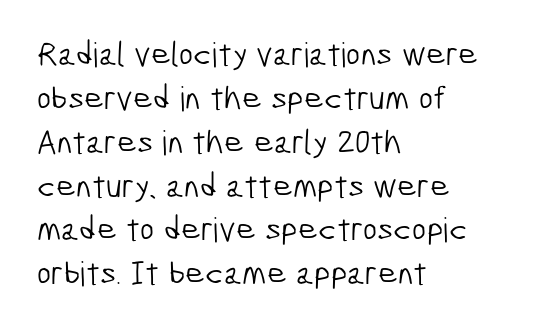
The image shows 34 px light, condensed sans-serif type; set left-aligned, normal line spacing (1.29x), normal letter spacing, not underlined; low stroke contrast and a medium x-height.
